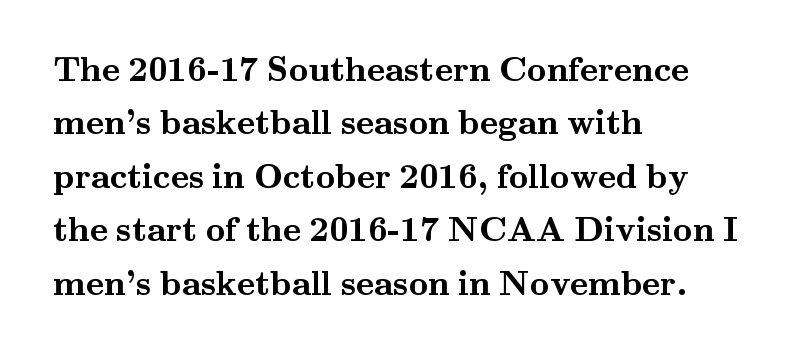
{"serif": "yes", "italic": "no", "bold": "yes", "weight": "semibold", "width": "wide", "stroke_contrast": "medium", "x_height": "small", "monospaced": "no", "underline": "no", "align": "left", "line_spacing": "normal", "line_spacing_ratio": 1.57, "letter_spacing": "normal", "letter_spacing_em": 0.0, "glyph_px": 34}
